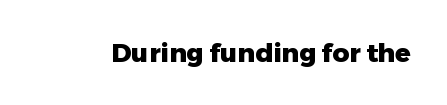
Only glyphs here, with clear space below each row. Rendered with straight, roman letterforms. The glyphs have the mass of a bold cut. Observe the ordinary spacing: letters are neighbours, not strangers.
